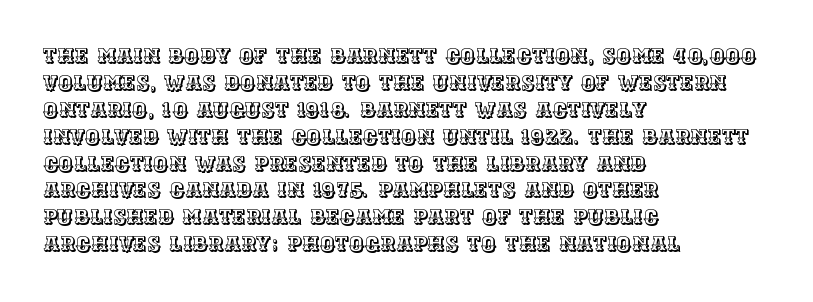
The image shows 21 px text type, upright; set left-aligned, normal line spacing (1.28x), normal letter spacing, not underlined.
